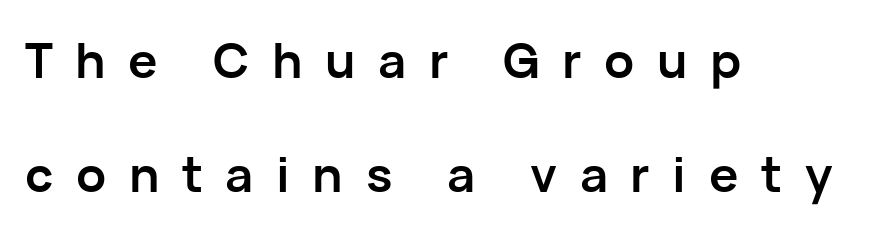
Q: Is the text bold? A: Yes.
Q: Is the text italic (slanted)? A: No, it is upright.
Q: Is the typeface a serif or a sans-serif typeface? A: Sans-serif.
Q: Is the text underlined? A: No.
Q: How is the paragraph aligned? A: Left-aligned.
Q: Is the spacing between letters normal or unusually wide? A: Unusually wide.
Q: Is the spacing between lines tight, normal or loose? A: Loose.
Q: Width (condensed, normal, or wide)? A: Normal.
Q: Stroke contrast? A: Low.
Q: x-height? A: Medium.
Q: Monospaced? A: No.
